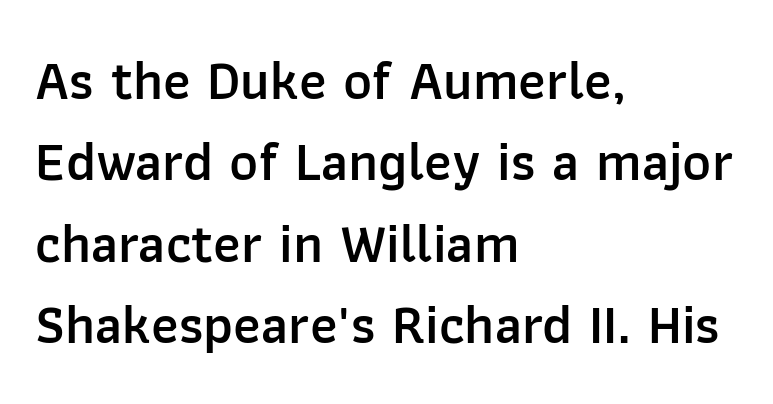
The horizontal fit of the characters is conventional and even. Is this a sans? Yes — the strokes have no serifs. The paragraph has a hard left edge and a soft right edge. In terms of weight, the rendering is demibold, just under bold. The passage shown is typed in a proportional face where columns would drift.
